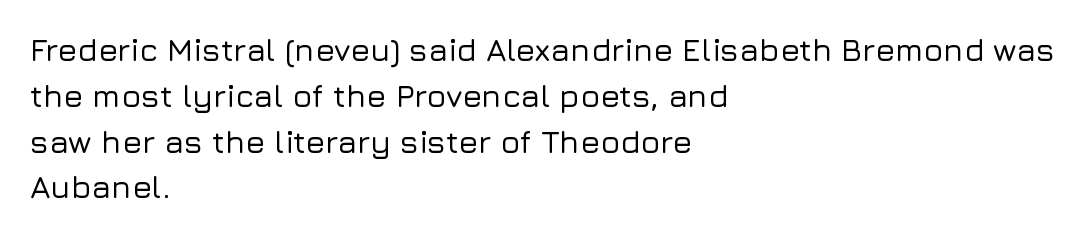
One-word summary of the alignment: left. The gap between lines stays unmarked. These lines are rendered in a variable-pitch font. Nope, not italic — everything's standing straight.
